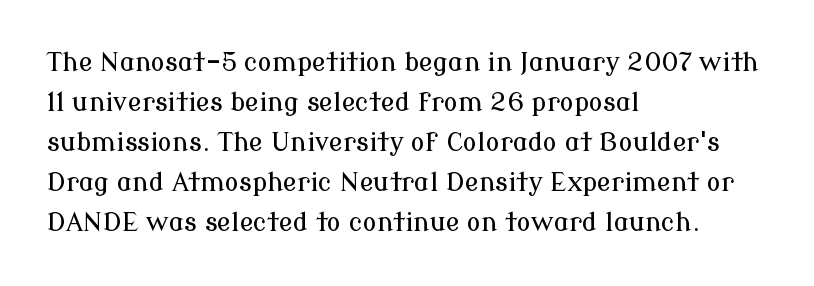
Descender tails drop into unmarked territory. Each word holds together tightly as a unit, with standard inter-letter gaps. Style check: upright. A student would call this left alignment; a typographer would say flush left, rag right. If you measured baseline to baseline, you'd find a middling distance.
